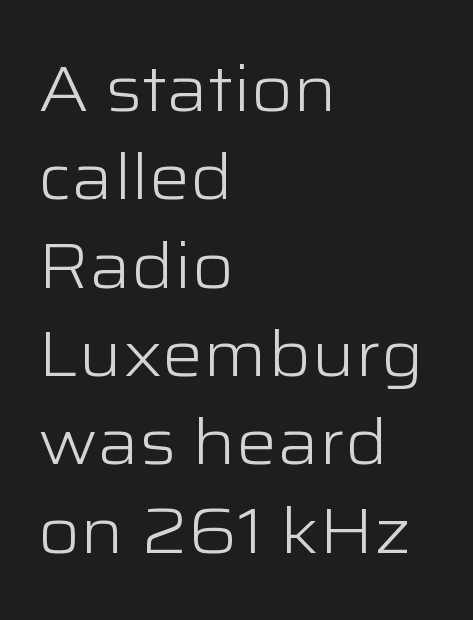
Q: Is the text bold? A: No.
Q: Is the text italic (slanted)? A: No, it is upright.
Q: Is the typeface a serif or a sans-serif typeface? A: Sans-serif.
Q: Is the text underlined? A: No.
Q: How is the paragraph aligned? A: Left-aligned.
Q: Is the spacing between letters normal or unusually wide? A: Normal.
Q: Is the spacing between lines tight, normal or loose? A: Normal.
Q: Width (condensed, normal, or wide)? A: Wide.
Q: Stroke contrast? A: Low.
Q: x-height? A: Medium.
Q: Monospaced? A: No.
